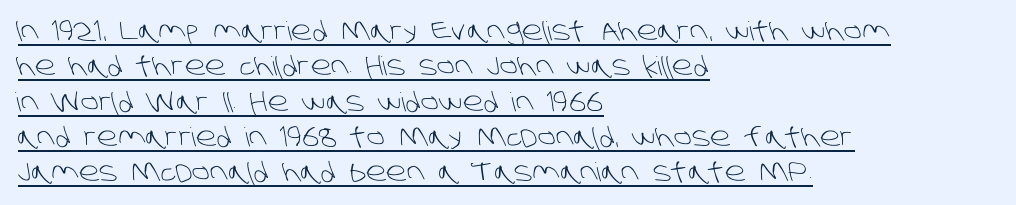
The image shows 26 px text type; set left-aligned, normal line spacing (1.36x), normal letter spacing, underlined.
